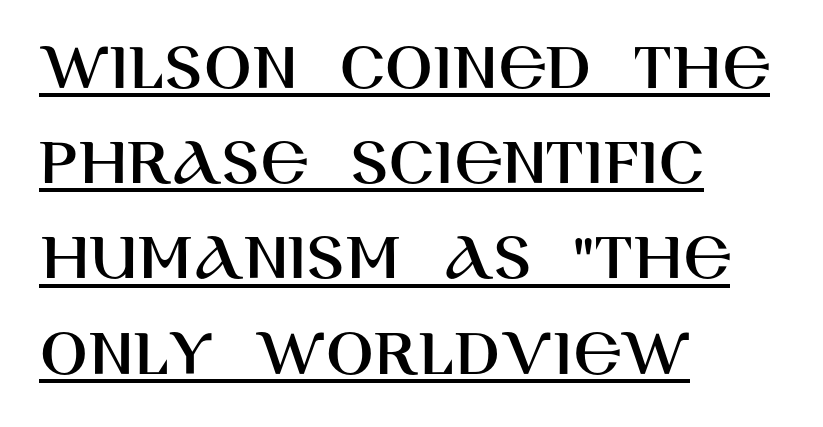
The image shows 70 px sans-serif type, upright; set left-aligned, normal line spacing (1.36x), normal letter spacing, underlined; high stroke contrast and a large x-height.
